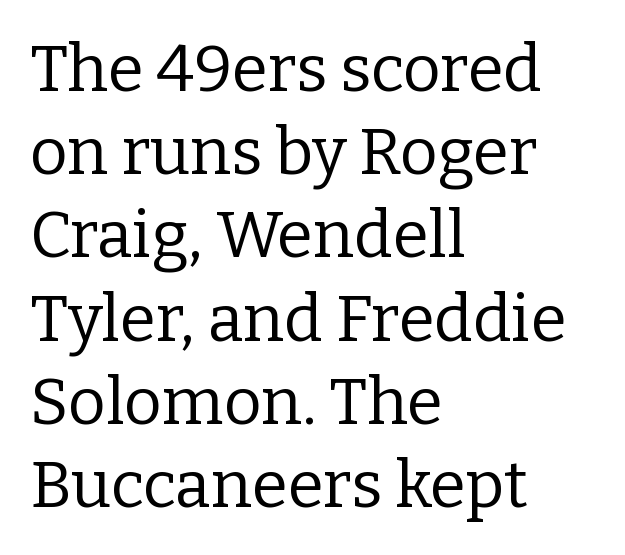
Q: Is the text bold? A: No.
Q: Is the text italic (slanted)? A: No, it is upright.
Q: Is the typeface a serif or a sans-serif typeface? A: Serif.
Q: Is the text underlined? A: No.
Q: How is the paragraph aligned? A: Left-aligned.
Q: Is the spacing between letters normal or unusually wide? A: Normal.
Q: Is the spacing between lines tight, normal or loose? A: Normal.
Q: Width (condensed, normal, or wide)? A: Normal.
Q: Stroke contrast? A: Low.
Q: x-height? A: Medium.
Q: Monospaced? A: No.
